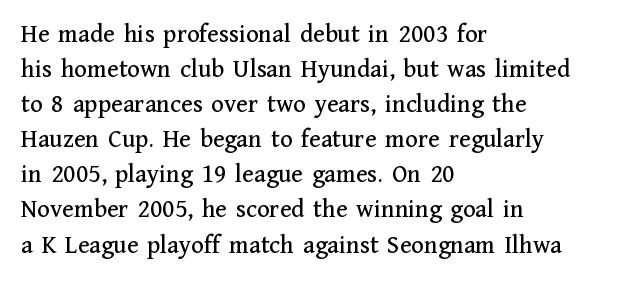
The image shows 26 px text type, upright; set left-aligned, normal line spacing (1.35x), normal letter spacing, not underlined.
